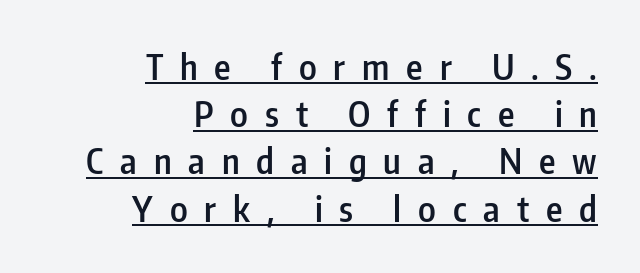
This rendering employs a face without finishing strokes, i.e., a sans-serif. Does the copy run flush right? Yes — the right margin is perfectly even. This is moderately heavy type, rendered in semibold. The rendering uses the underline text-decoration.
